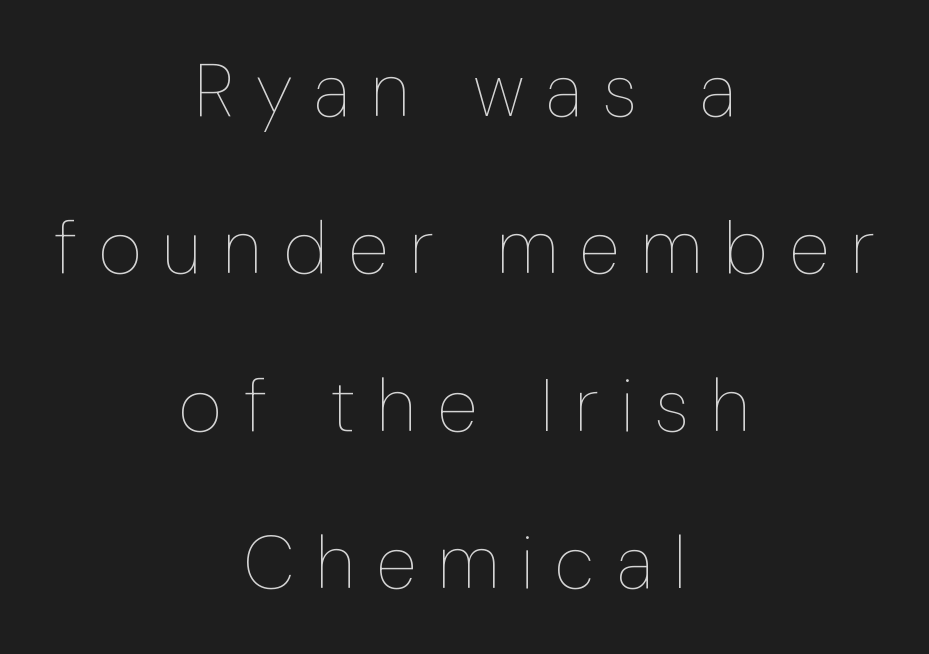
The image shows 75 px thin, condensed type, upright; set centered, loose line spacing (2.1x), unusually wide letter spacing (+0.29 em), not underlined; low stroke contrast and a medium x-height.
